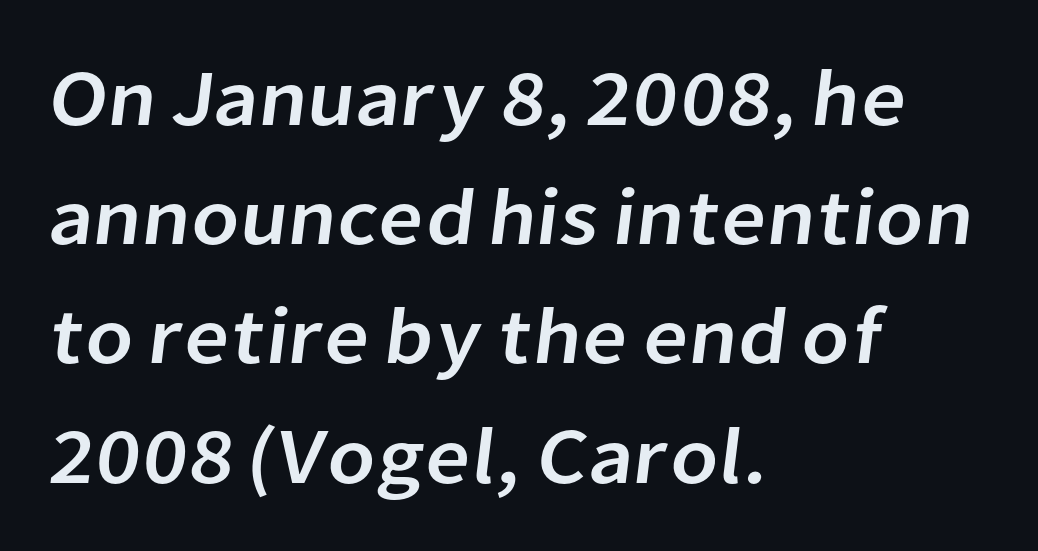
No word sits above an underline. Line starts are locked; line ends wander. Each letter keeps its own natural width here, so spacing adapts to shape. Honestly, the row spacing looks completely unremarkable. This sample uses a sans-serif face.
